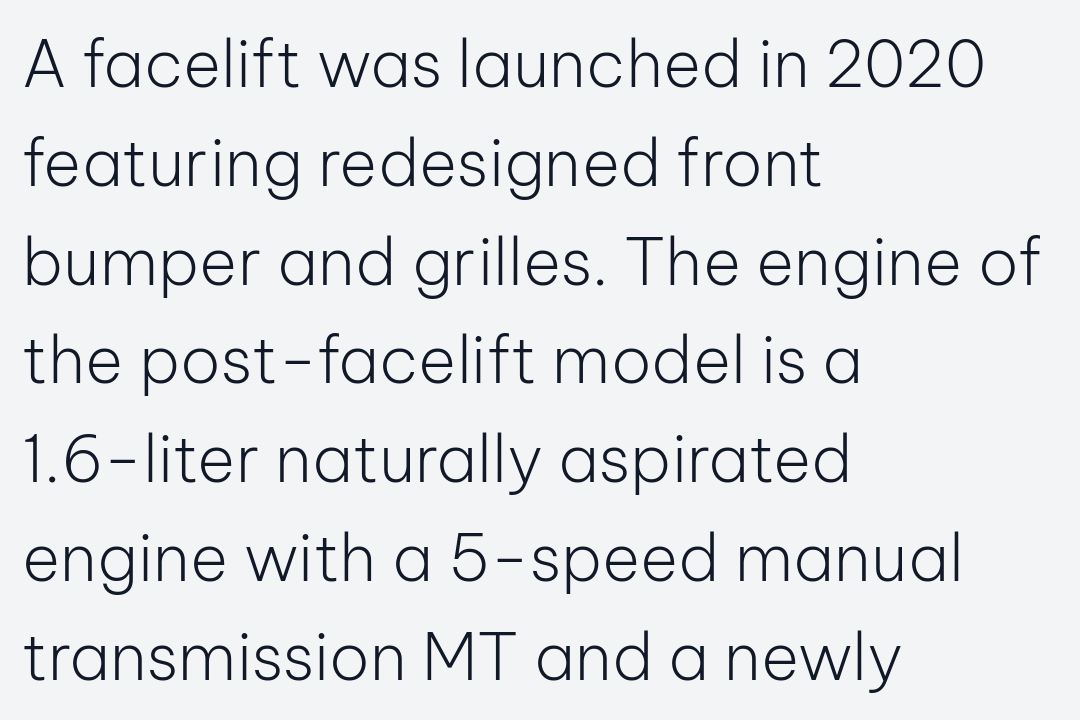
The image shows 65 px light sans-serif type, upright; set left-aligned, normal line spacing (1.52x), normal letter spacing, not underlined; low stroke contrast and a medium x-height.
